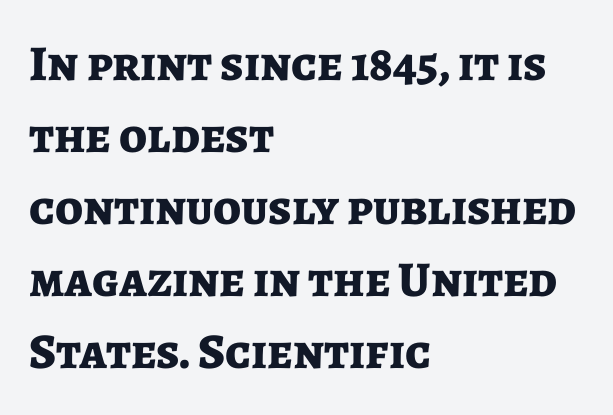
Note the varied advance widths — an 'i' is clearly narrower than an 'm'. Note: no serifs on the glyphs. These lines carry a lot of weight — the face is fully bold. Baseline-to-baseline distance is the conventional proportion of letter height. In terms of letterspacing, this is plain default setting. A typesetter would mark this as roman, not italic.
